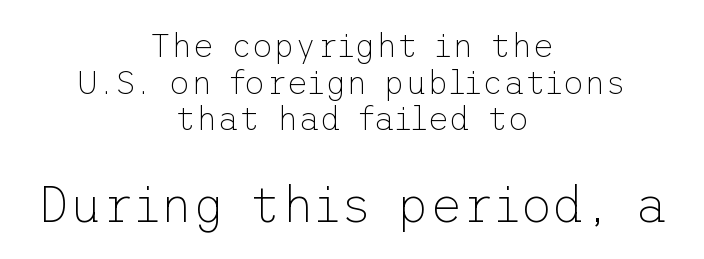
The face used here appears at its bigger size in the lower chunk. Note: no serifs on the glyphs. These lines huddle together more closely than default settings would place them. Observe the ordinary spacing: letters are neighbours, not strangers. The weight would be labelled regular, book, light, or lighter still.
